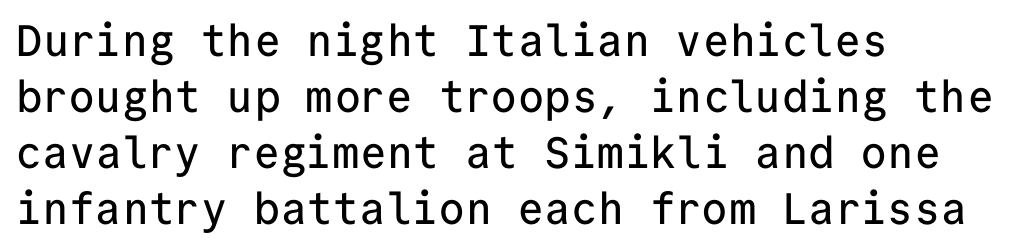
Baseline-to-baseline distance is the conventional proportion of letter height. In terms of posture, this sample is upright. The space beneath each line is pristine and unruled. Left-aligned paragraph, ragged on the right. A typesetter would label this face a sans.
